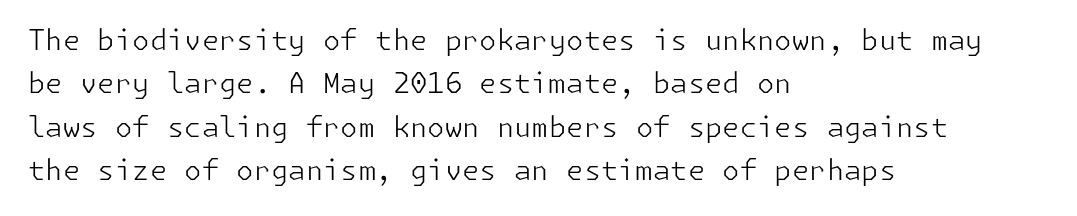
The passage shown is not bold in any degree. How are the letters spaced? Ordinarily, with no added tracking. Successive baselines arrive at the customary interval. Horizontal alignment here is leftward, the default for most running prose. Type without underlining. Posture: straight, roman, zero tilt.
